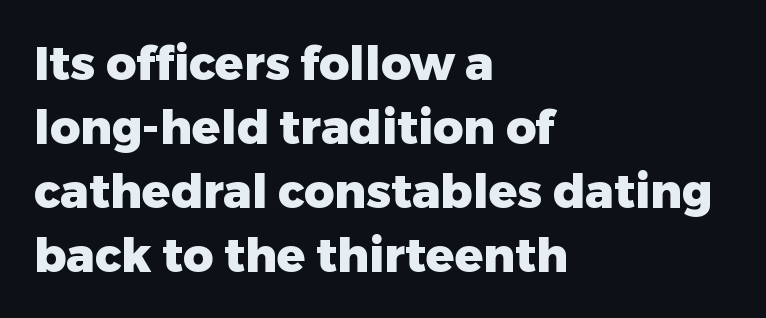
Does extra space separate the letters? No, they use regular spacing. The lettering stays uniformly vertical, giving the passage a roman look. A typesetter would call this proportional, since set widths differ per character. Typographically, this falls in the sans-serif category.
